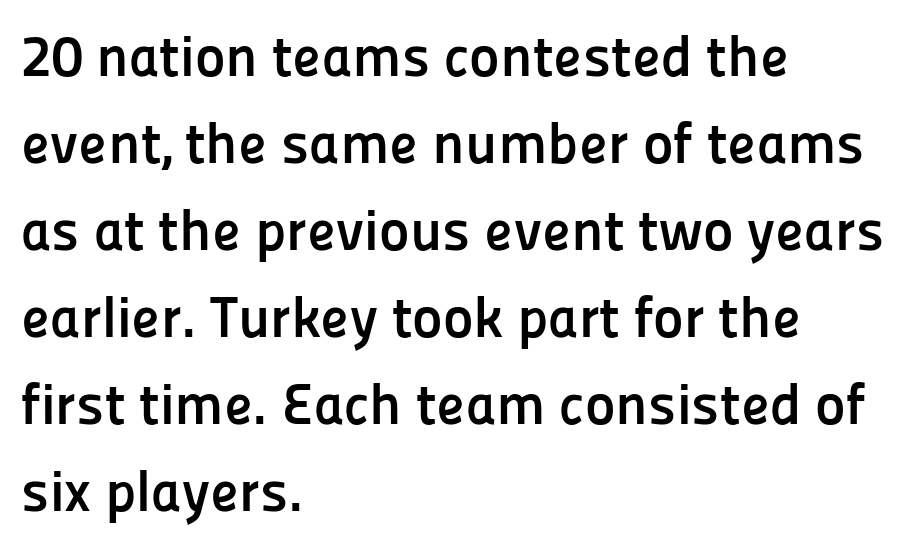
The image shows 58 px semibold sans-serif type, upright; set left-aligned, normal line spacing (1.5x), normal letter spacing, not underlined; low stroke contrast and a medium x-height.
